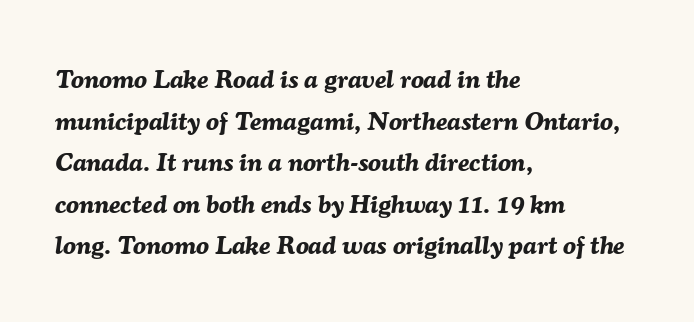
{"italic": "yes", "lean": "right", "slant_degrees": 7, "bold": "yes", "underline": "no", "align": "left", "line_spacing": "normal", "line_spacing_ratio": 1.6, "letter_spacing": "normal", "letter_spacing_em": 0.0, "glyph_px": 26}
